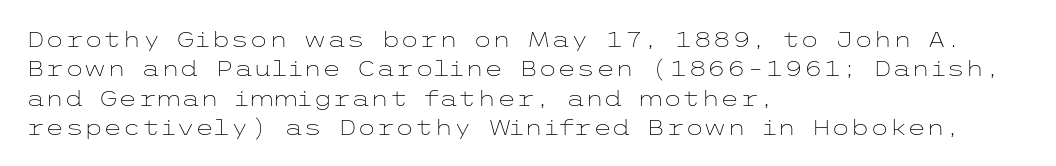
Caption: face not bold, strokes unweighted. Whoever set this chose a conventional vertical rhythm. This sample uses plain, unmodified letter spacing. The lettering stays uniformly vertical, giving the passage a roman look. Rule under the text: the space is simply empty.
